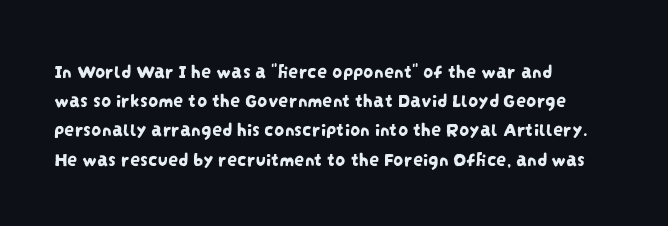
Q: Is the text underlined? A: No.
Q: How is the paragraph aligned? A: Left-aligned.
Q: Is the spacing between letters normal or unusually wide? A: Normal.
Q: Is the spacing between lines tight, normal or loose? A: Normal.
